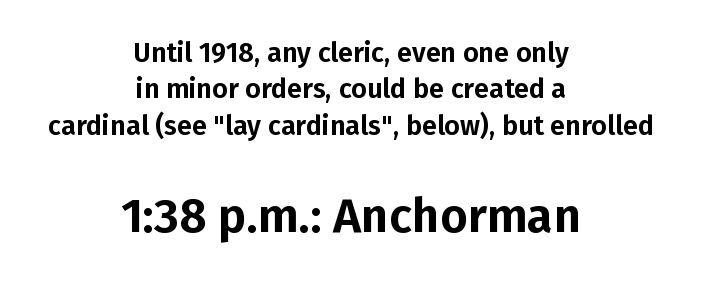
{"serif": "no", "italic": "no", "width": "normal", "stroke_contrast": "low", "x_height": "medium", "monospaced": "no", "underline": "no", "align": "center", "line_spacing": "normal", "line_spacing_ratio": 1.35, "letter_spacing": "normal", "letter_spacing_em": 0.0, "larger_block": "second", "size_ratio": 1.78, "glyph_px": 48}
